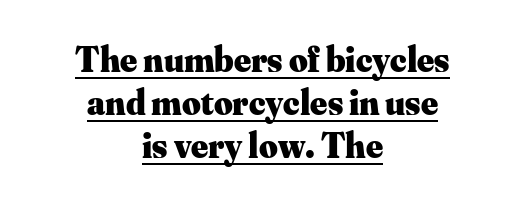
The image shows 36 px heavy serif type, upright; set centered, line spacing 1.19x, normal letter spacing, underlined; medium stroke contrast and a small x-height.
